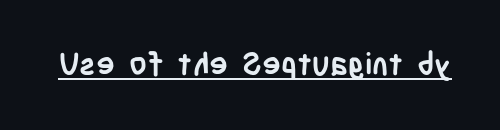
{"serif": "no", "italic": "no", "bold": "yes", "weight": "semibold", "width": "condensed", "stroke_contrast": "low", "x_height": "large", "monospaced": "no", "underline": "yes", "letter_spacing": "normal", "letter_spacing_em": 0.0, "glyph_px": 31}
